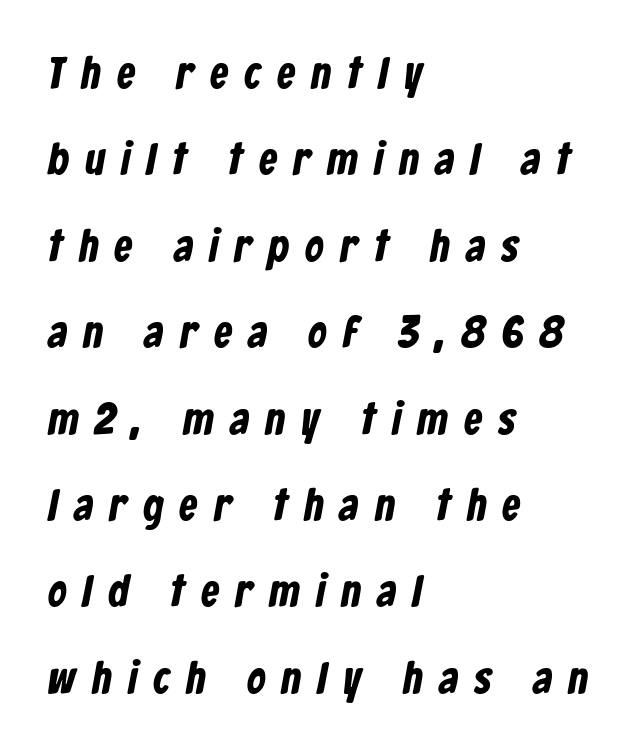
{"serif": "no", "width": "condensed", "stroke_contrast": "low", "x_height": "medium", "monospaced": "no", "underline": "no", "align": "left", "line_spacing": "loose", "line_spacing_ratio": 1.92, "letter_spacing": "wide", "letter_spacing_em": 0.37, "glyph_px": 45}
